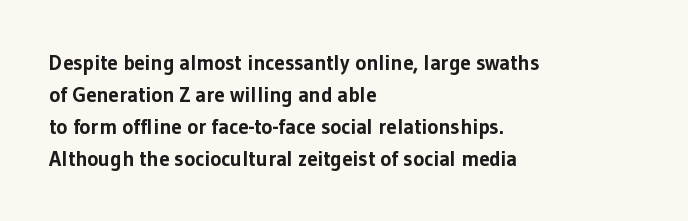
The image shows 21 px bold type, upright; set left-aligned, normal line spacing (1.52x), normal letter spacing, not underlined.
